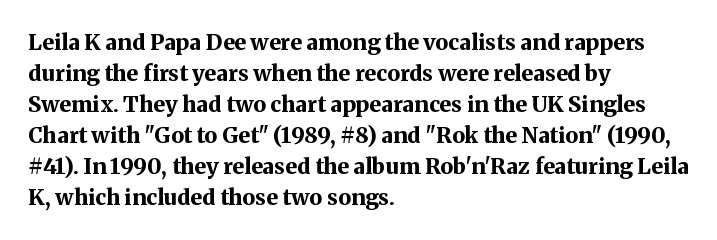
The image shows 22 px bold type, upright; set left-aligned, normal line spacing (1.41x), normal letter spacing, not underlined.
